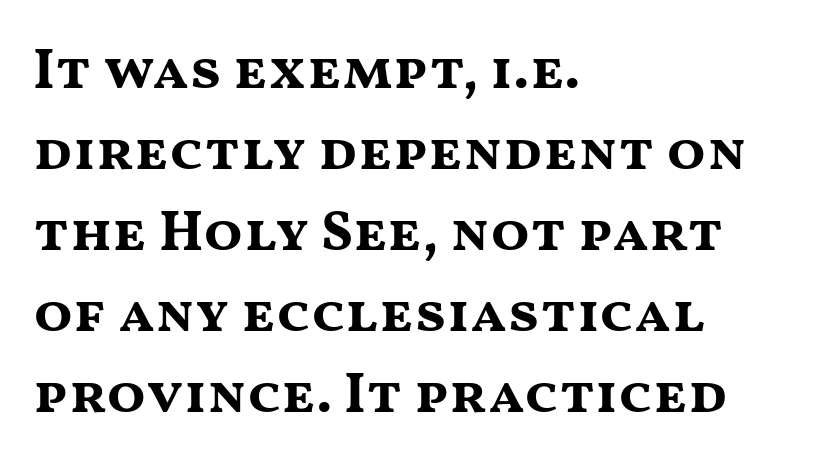
{"serif": "no", "italic": "no", "bold": "yes", "weight": "bold", "width": "wide", "stroke_contrast": "medium", "x_height": "medium", "monospaced": "no", "underline": "no", "align": "left", "line_spacing": "normal", "line_spacing_ratio": 1.42, "letter_spacing": "normal", "letter_spacing_em": 0.0, "glyph_px": 57}
